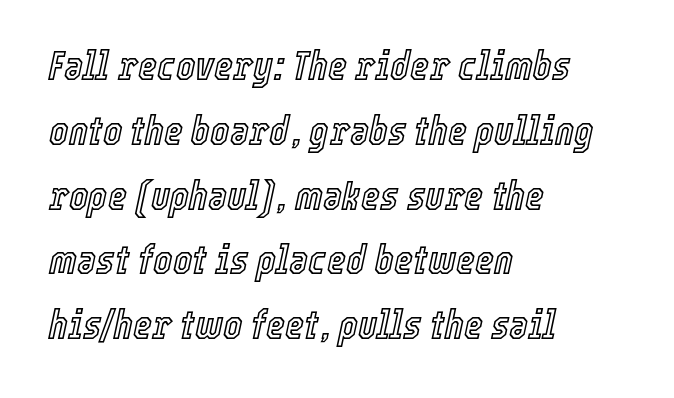
The image shows 41 px condensed type, italic (leaning right); set left-aligned, normal line spacing (1.58x), normal letter spacing, not underlined; a medium x-height.
